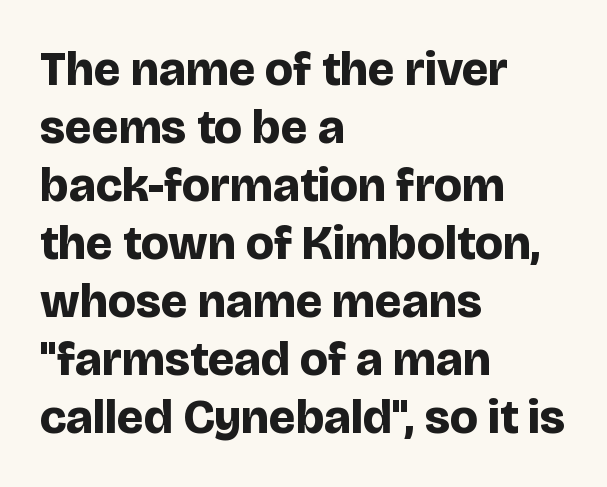
It's the straight-up-and-down kind of type. Nobody touched the tracking dial on this one. The lines are quadded left. The passage shown is emphatically bold.
